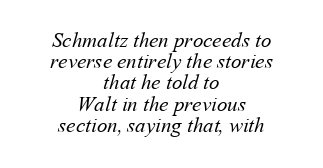
The image shows 21 px text type; set centered, tight line spacing (1.01x), normal letter spacing, not underlined.
